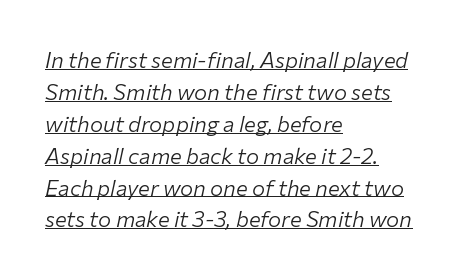
{"italic": "yes", "lean": "right", "slant_degrees": 12, "bold": "no", "underline": "yes", "align": "left", "line_spacing": "normal", "line_spacing_ratio": 1.45, "letter_spacing": "normal", "letter_spacing_em": 0.0, "glyph_px": 22}
